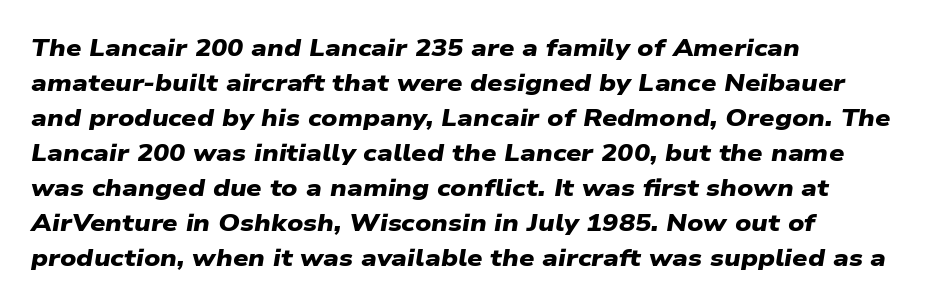
{"bold": "yes", "underline": "no", "align": "left", "line_spacing": "normal", "line_spacing_ratio": 1.46, "letter_spacing": "normal", "letter_spacing_em": 0.0, "glyph_px": 24}
